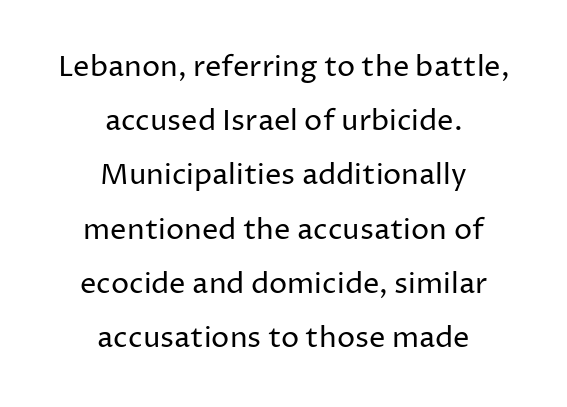
Q: Is the text bold? A: No.
Q: Is the text italic (slanted)? A: No, it is upright.
Q: Is the typeface a serif or a sans-serif typeface? A: Sans-serif.
Q: Is the text underlined? A: No.
Q: How is the paragraph aligned? A: Centered.
Q: Is the spacing between letters normal or unusually wide? A: Normal.
Q: Width (condensed, normal, or wide)? A: Normal.
Q: Stroke contrast? A: Low.
Q: x-height? A: Medium.
Q: Monospaced? A: No.
